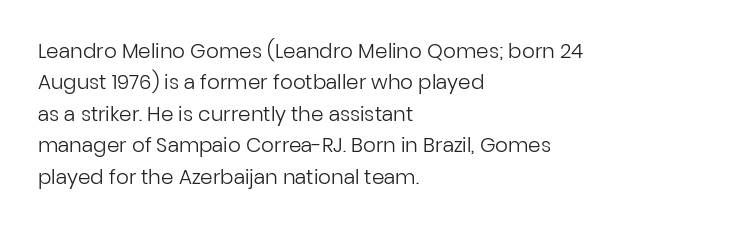
Q: Is the text bold? A: No.
Q: Is the text italic (slanted)? A: No, it is upright.
Q: Is the text underlined? A: No.
Q: How is the paragraph aligned? A: Left-aligned.
Q: Is the spacing between letters normal or unusually wide? A: Normal.
Q: Is the spacing between lines tight, normal or loose? A: Normal.
